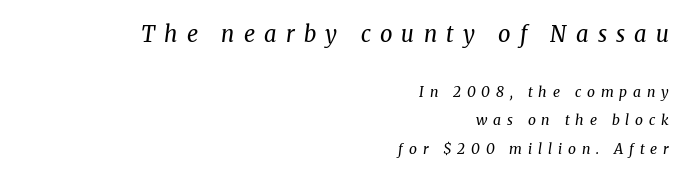
The gap between lines stays unmarked. These lines stand farther apart than default settings would place them. You could only call the tracking loose — the letters float apart. Characters are canted at an angle relative to the baseline's perpendicular. Stroke mass is kept to a normal reading level or below. Look at the glyph heights: the upper group is clearly the bigger setting.
